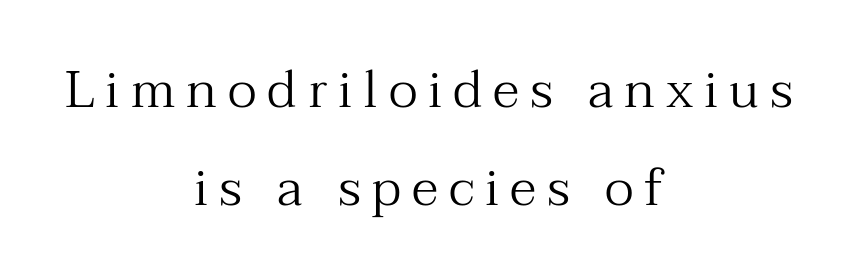
Proportional: the letters do not fall into vertical columns. Compared with typical body copy, the letter spacing here is much looser. The gap between lines stays unmarked. Which margin do the lines hug? Neither — every line sits in the middle. The designer went with a serif here, giving each stem small feet. Ordinary non-slanted type is in use.
